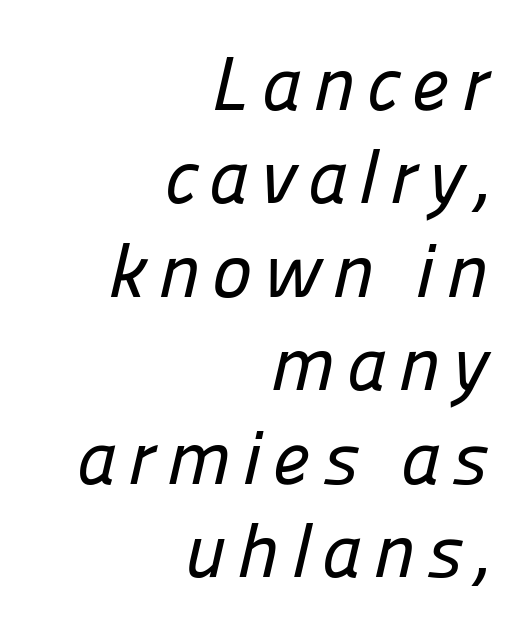
Q: Is the typeface a serif or a sans-serif typeface? A: Sans-serif.
Q: Is the text underlined? A: No.
Q: How is the paragraph aligned? A: Right-aligned.
Q: Width (condensed, normal, or wide)? A: Normal.
Q: Stroke contrast? A: Low.
Q: x-height? A: Medium.
Q: Monospaced? A: No.
